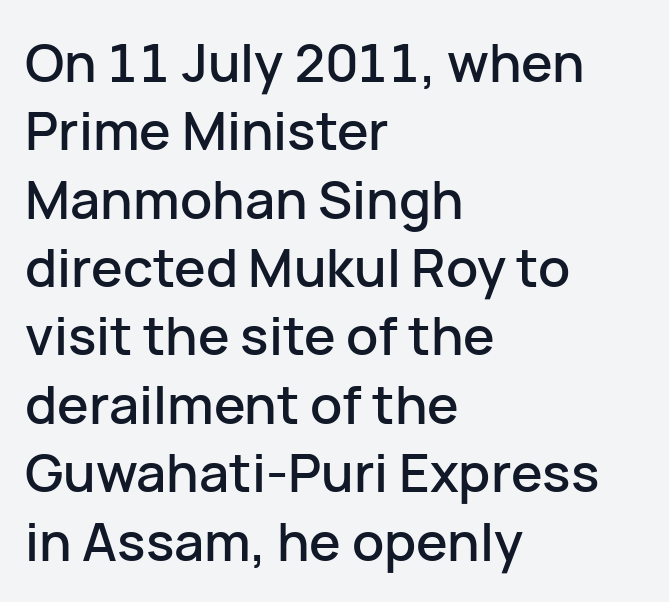
{"serif": "no", "italic": "no", "width": "normal", "stroke_contrast": "low", "x_height": "medium", "monospaced": "no", "underline": "no", "align": "left", "line_spacing": "normal", "line_spacing_ratio": 1.29, "letter_spacing": "normal", "letter_spacing_em": 0.0, "glyph_px": 53}
